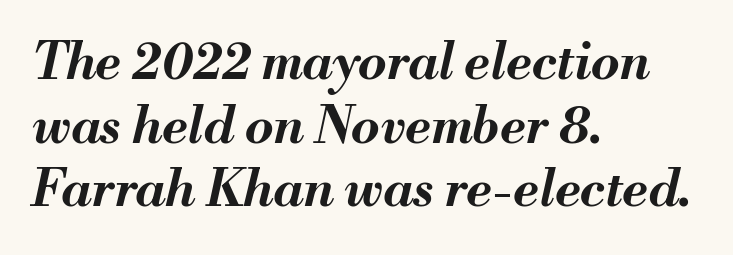
The image shows 51 px bold type, italic (leaning right); set left-aligned, normal line spacing (1.25x), normal letter spacing, not underlined; medium stroke contrast and a small x-height.
